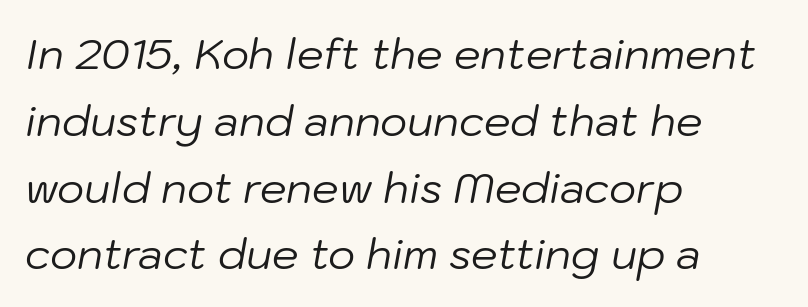
The image shows 42 px regular-weight type, italic (leaning right); set left-aligned, normal line spacing (1.59x), normal letter spacing, not underlined; low stroke contrast and a medium x-height.
